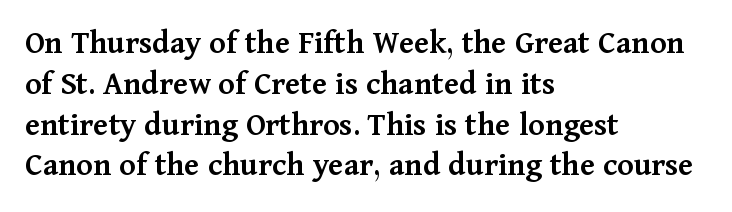
The image shows 34 px semibold serif type, upright; set left-aligned, line spacing 1.2x, normal letter spacing, not underlined; medium stroke contrast and a medium x-height.
